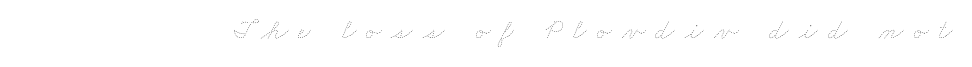
Q: Is the text bold? A: No.
Q: Is the text underlined? A: No.
Q: Is the spacing between letters normal or unusually wide? A: Unusually wide.
Q: Width (condensed, normal, or wide)? A: Wide.
Q: Stroke contrast? A: Low.
Q: x-height? A: Small.
Q: Monospaced? A: No.
